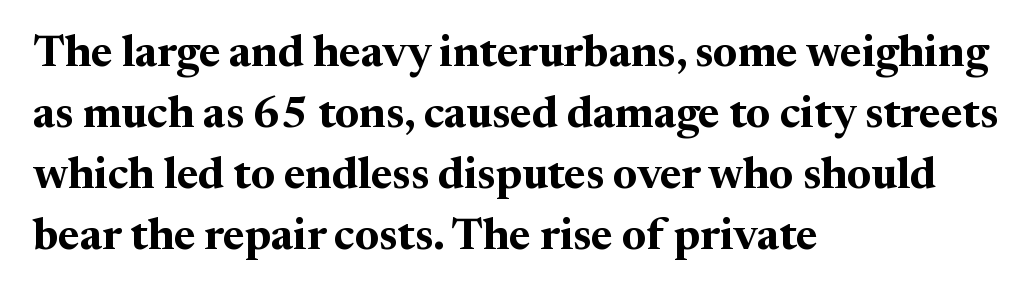
Q: Is the text bold? A: Yes.
Q: Is the text italic (slanted)? A: No, it is upright.
Q: Is the typeface a serif or a sans-serif typeface? A: Serif.
Q: Is the text underlined? A: No.
Q: How is the paragraph aligned? A: Left-aligned.
Q: Is the spacing between letters normal or unusually wide? A: Normal.
Q: Is the spacing between lines tight, normal or loose? A: Normal.
Q: Width (condensed, normal, or wide)? A: Normal.
Q: Stroke contrast? A: Medium.
Q: x-height? A: Medium.
Q: Monospaced? A: No.
